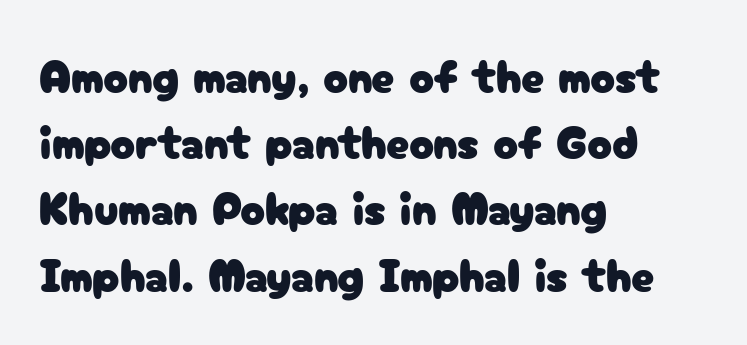
Has an underline been added? It has not. These lines were composed using upright roman letters. A typesetter would call this proportional, since set widths differ per character. This sample is left-justified, so line endings fall wherever the words run out. The rendering shows plain stroke endings on the letterforms — a sans-serif design. These lines keep a tight, regular rhythm from letter to letter.
